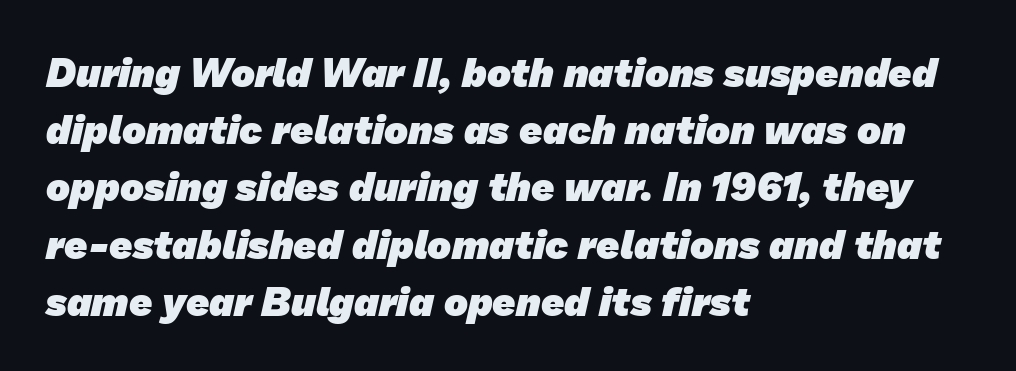
The image shows 40 px heavy sans-serif type; set left-aligned, normal line spacing (1.43x), normal letter spacing, not underlined; low stroke contrast and a medium x-height.
